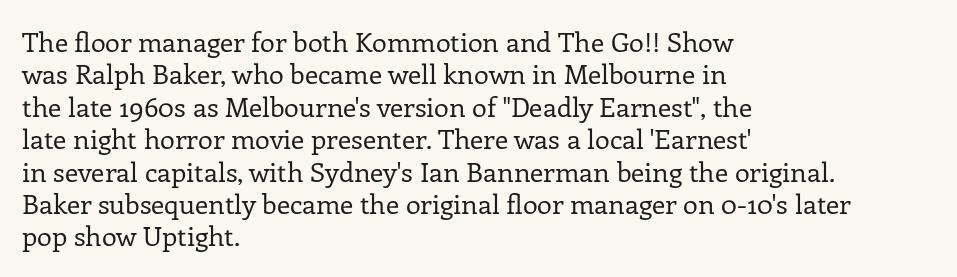
{"italic": "no", "bold": "no", "underline": "no", "align": "left", "line_spacing_ratio": 1.2, "letter_spacing": "normal", "letter_spacing_em": 0.0, "glyph_px": 27}
